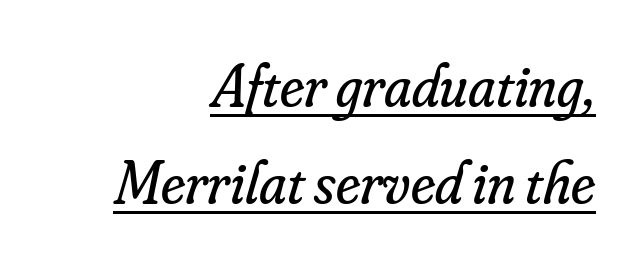
Rendered with sloped, italic letterforms. These lines stack with their right ends in a neat column. Does the type have serifs? Yes, each stem ends in a small foot. The passage shown is underscored from start to finish. If you measured baseline to baseline, you'd find a middling distance.
